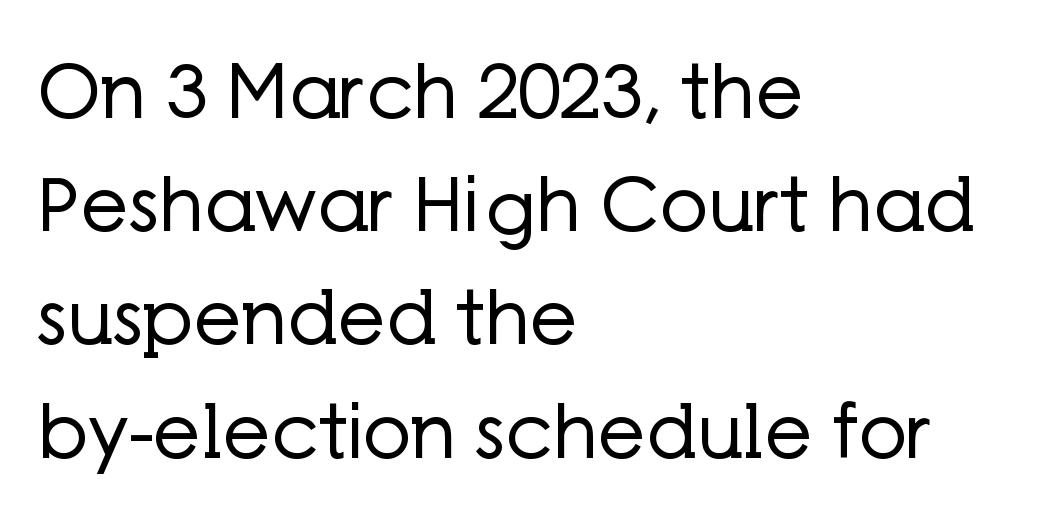
{"serif": "no", "italic": "no", "bold": "no", "weight": "regular", "width": "normal", "stroke_contrast": "low", "x_height": "medium", "monospaced": "no", "underline": "no", "align": "left", "line_spacing": "normal", "line_spacing_ratio": 1.51, "letter_spacing": "normal", "letter_spacing_em": 0.0, "glyph_px": 75}
